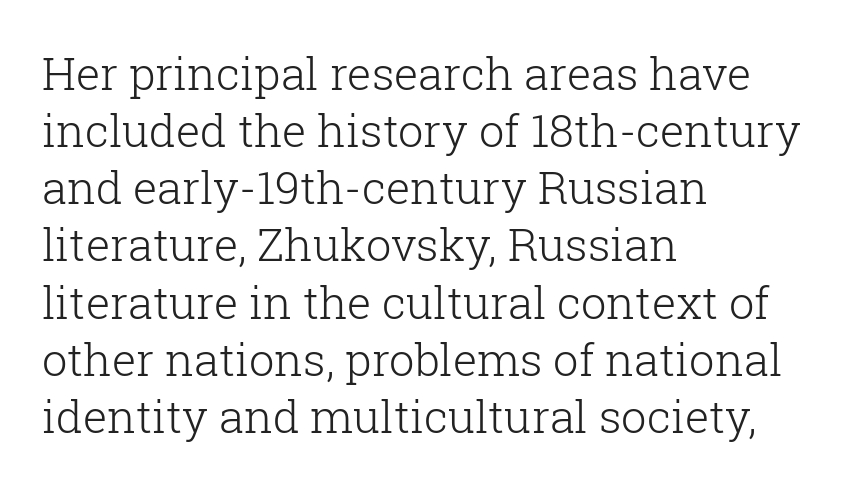
{"serif": "yes", "italic": "no", "bold": "no", "weight": "light", "width": "normal", "stroke_contrast": "low", "x_height": "medium", "monospaced": "no", "underline": "no", "align": "left", "line_spacing": "normal", "line_spacing_ratio": 1.27, "letter_spacing": "normal", "letter_spacing_em": 0.0, "glyph_px": 45}
